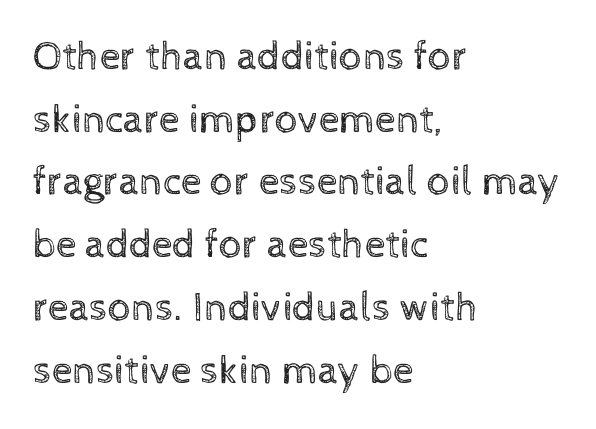
The image shows 41 px regular-weight type, upright; set left-aligned, normal line spacing (1.53x), normal letter spacing, not underlined; a medium x-height.
